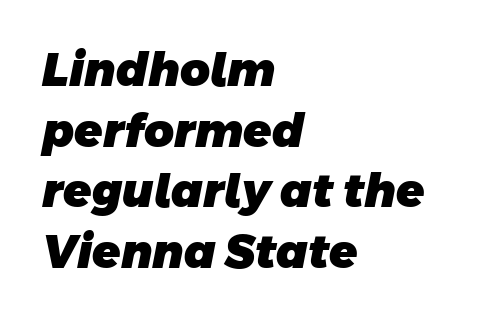
{"serif": "no", "bold": "yes", "weight": "heavy", "width": "normal", "stroke_contrast": "low", "x_height": "large", "monospaced": "no", "underline": "no", "align": "left", "line_spacing": "normal", "line_spacing_ratio": 1.32, "letter_spacing": "normal", "letter_spacing_em": 0.0, "glyph_px": 46}
